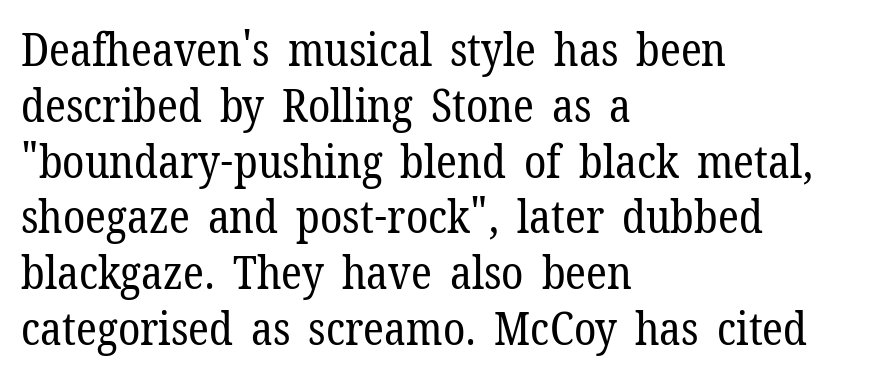
The image shows 45 px regular-weight serif type, upright; set left-aligned, line spacing 1.24x, normal letter spacing, not underlined; low stroke contrast and a medium x-height.
